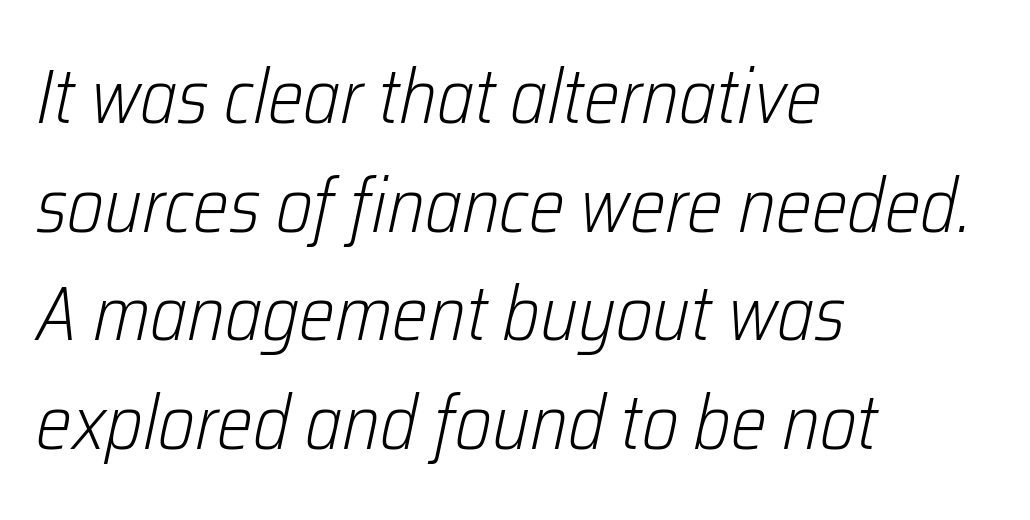
A typesetter would call this leading conventional body-copy spacing. Compared with typical body copy, the letter spacing here is the same. When letters slant like this, we call the style italic. The passage shown is typed in a proportional face where columns would drift.
